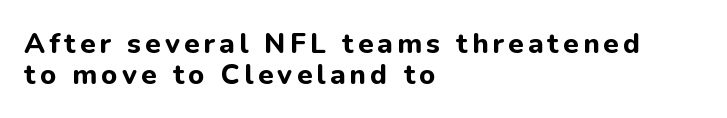
Q: Is the text bold? A: Yes.
Q: Is the text italic (slanted)? A: No, it is upright.
Q: Is the typeface a serif or a sans-serif typeface? A: Sans-serif.
Q: Is the text underlined? A: No.
Q: How is the paragraph aligned? A: Left-aligned.
Q: Is the spacing between lines tight, normal or loose? A: Tight.
Q: Width (condensed, normal, or wide)? A: Normal.
Q: Stroke contrast? A: Low.
Q: x-height? A: Medium.
Q: Monospaced? A: No.
